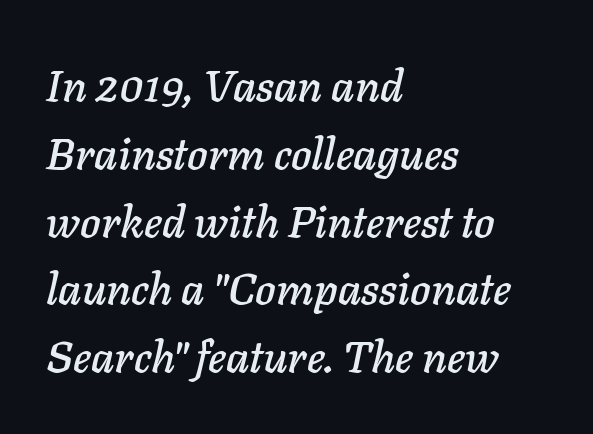
Q: Is the text italic (slanted)? A: Yes, it leans right by about 11 degrees.
Q: Is the text underlined? A: No.
Q: How is the paragraph aligned? A: Left-aligned.
Q: Is the spacing between letters normal or unusually wide? A: Normal.
Q: Is the spacing between lines tight, normal or loose? A: Normal.
Q: Width (condensed, normal, or wide)? A: Normal.
Q: Stroke contrast? A: Low.
Q: x-height? A: Medium.
Q: Monospaced? A: No.
